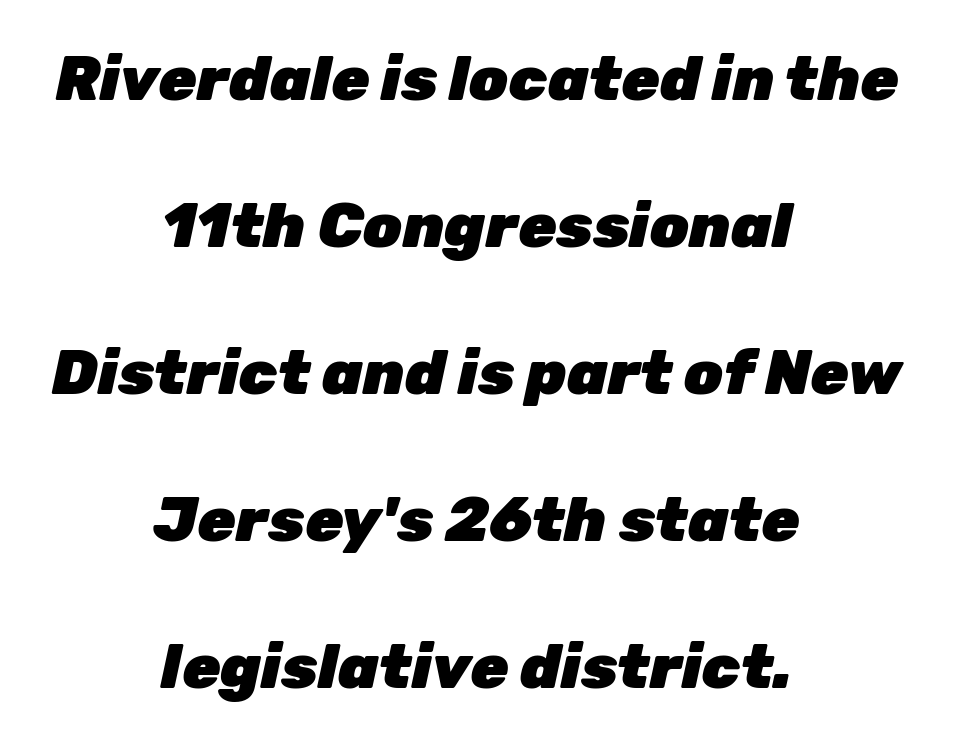
The image shows 62 px heavy type, italic (leaning right); set centered, loose line spacing (2.37x), normal letter spacing, not underlined; low stroke contrast and a medium x-height.
